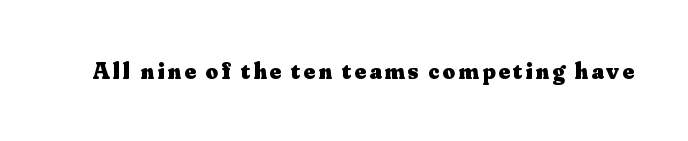
I'd describe the lettering as bold — thick and assertive. Quick note: underline off. It's the straight-up-and-down kind of type.
